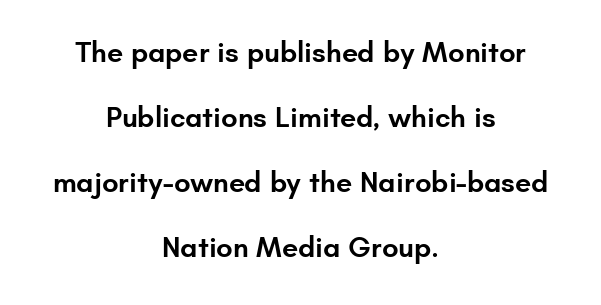
Q: Is the text bold? A: Semi-bold.
Q: Is the text italic (slanted)? A: No, it is upright.
Q: Is the typeface a serif or a sans-serif typeface? A: Sans-serif.
Q: Is the text underlined? A: No.
Q: How is the paragraph aligned? A: Centered.
Q: Is the spacing between letters normal or unusually wide? A: Normal.
Q: Is the spacing between lines tight, normal or loose? A: Loose.
Q: Width (condensed, normal, or wide)? A: Normal.
Q: Stroke contrast? A: Low.
Q: x-height? A: Small.
Q: Monospaced? A: No.
